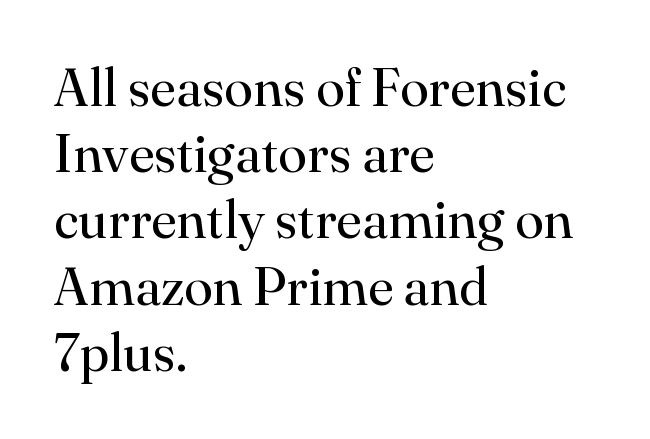
{"serif": "yes", "italic": "no", "bold": "no", "weight": "regular", "width": "normal", "stroke_contrast": "high", "x_height": "small", "monospaced": "no", "underline": "no", "align": "left", "line_spacing": "normal", "line_spacing_ratio": 1.25, "letter_spacing": "normal", "letter_spacing_em": 0.0, "glyph_px": 53}
